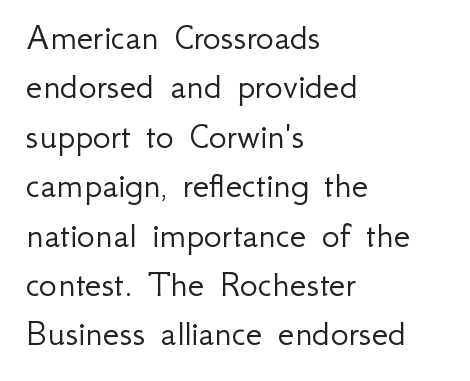
{"serif": "no", "italic": "no", "bold": "no", "weight": "light", "width": "normal", "stroke_contrast": "low", "x_height": "small", "monospaced": "no", "underline": "no", "align": "left", "line_spacing": "normal", "line_spacing_ratio": 1.3, "letter_spacing": "normal", "letter_spacing_em": 0.0, "glyph_px": 38}
